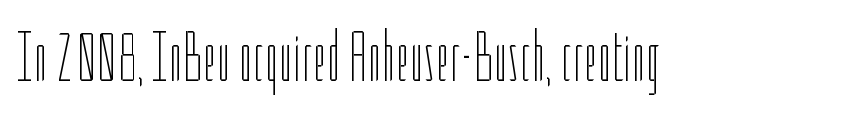
The image shows 71 px thin, condensed type, upright; set normal letter spacing, not underlined; low stroke contrast and a medium x-height.
